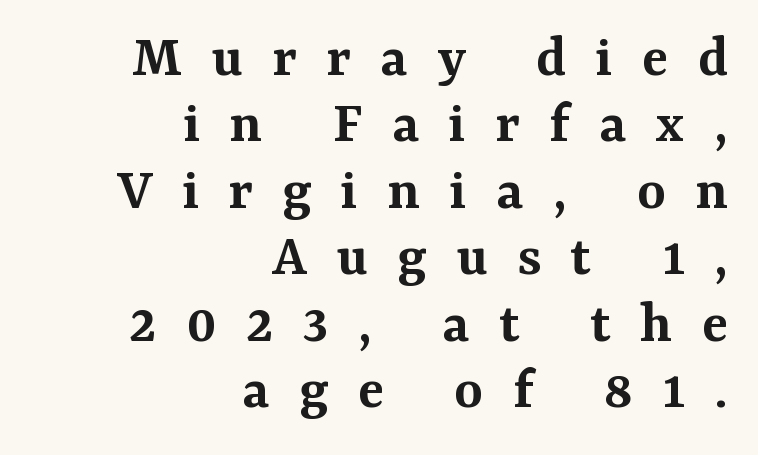
{"serif": "yes", "italic": "no", "bold": "semi", "weight": "semibold", "width": "normal", "stroke_contrast": "medium", "x_height": "medium", "monospaced": "no", "underline": "no", "align": "right", "line_spacing": "tight", "line_spacing_ratio": 1.09, "letter_spacing": "wide", "letter_spacing_em": 0.48, "glyph_px": 61}
